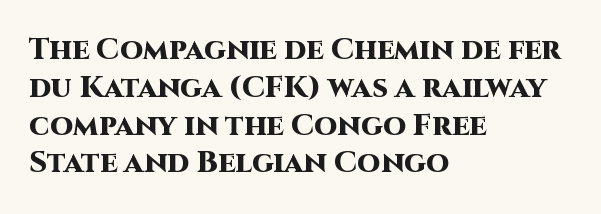
Q: Is the text bold? A: Yes.
Q: Is the text italic (slanted)? A: No, it is upright.
Q: Is the typeface a serif or a sans-serif typeface? A: Sans-serif.
Q: Is the text underlined? A: No.
Q: How is the paragraph aligned? A: Left-aligned.
Q: Is the spacing between letters normal or unusually wide? A: Normal.
Q: Is the spacing between lines tight, normal or loose? A: Normal.
Q: Width (condensed, normal, or wide)? A: Normal.
Q: Stroke contrast? A: High.
Q: x-height? A: Large.
Q: Monospaced? A: No.
